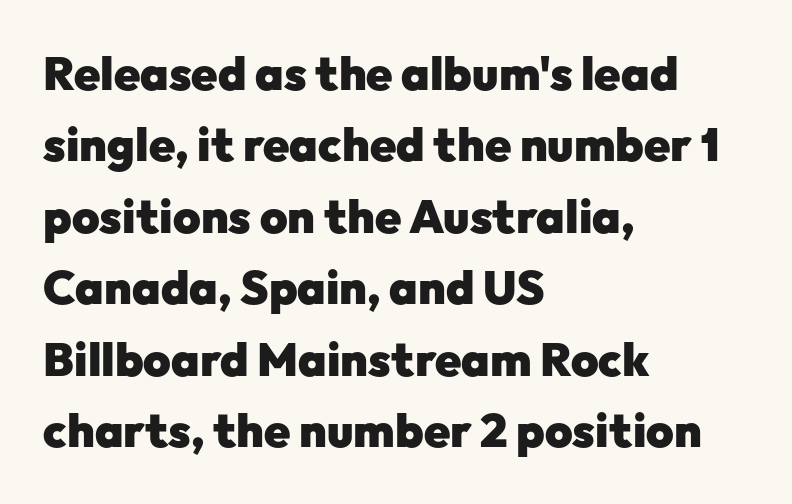
The image shows 47 px heavy sans-serif type, upright; set left-aligned, normal line spacing (1.52x), normal letter spacing, not underlined; low stroke contrast and a medium x-height.
